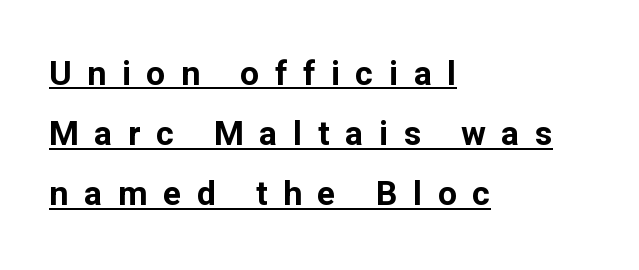
Q: Is the text bold? A: Yes.
Q: Is the text italic (slanted)? A: No, it is upright.
Q: Is the typeface a serif or a sans-serif typeface? A: Sans-serif.
Q: Is the text underlined? A: Yes.
Q: How is the paragraph aligned? A: Left-aligned.
Q: Is the spacing between letters normal or unusually wide? A: Unusually wide.
Q: Width (condensed, normal, or wide)? A: Normal.
Q: Stroke contrast? A: Low.
Q: x-height? A: Medium.
Q: Monospaced? A: No.
